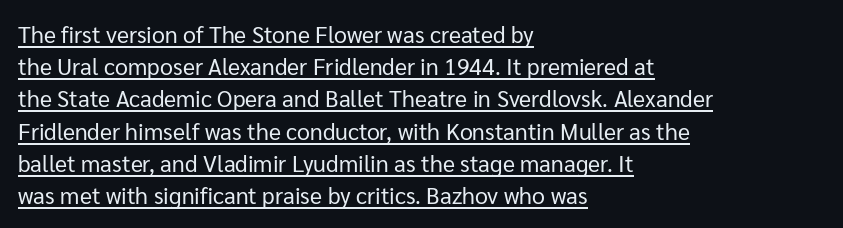
The lettering stays uniformly vertical, giving the passage a roman look. The vertical gap from one line to the next is medium. Heaviness? Minimal to ordinary, like unemphasized prose. Somebody hit Ctrl+U on this one — the words are underlined.
